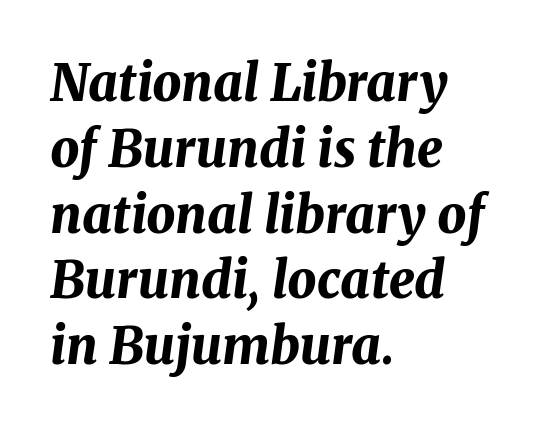
{"italic": "yes", "lean": "right", "slant_degrees": 8, "bold": "yes", "weight": "bold", "width": "normal", "stroke_contrast": "medium", "x_height": "medium", "monospaced": "no", "underline": "no", "align": "left", "line_spacing": "normal", "line_spacing_ratio": 1.29, "letter_spacing": "normal", "letter_spacing_em": 0.0, "glyph_px": 51}
